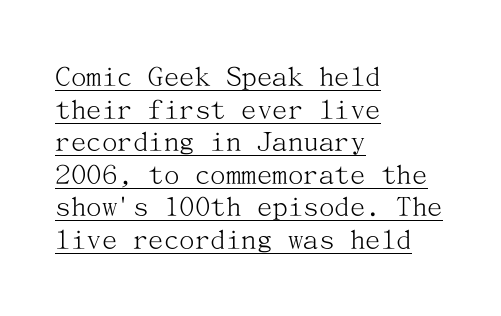
Quick note: underline on. The letters stand straight up with perfectly vertical stems. The passage shown stacks its lines with hardly any gap. Spacing between characters is what you'd get straight out of the box.
